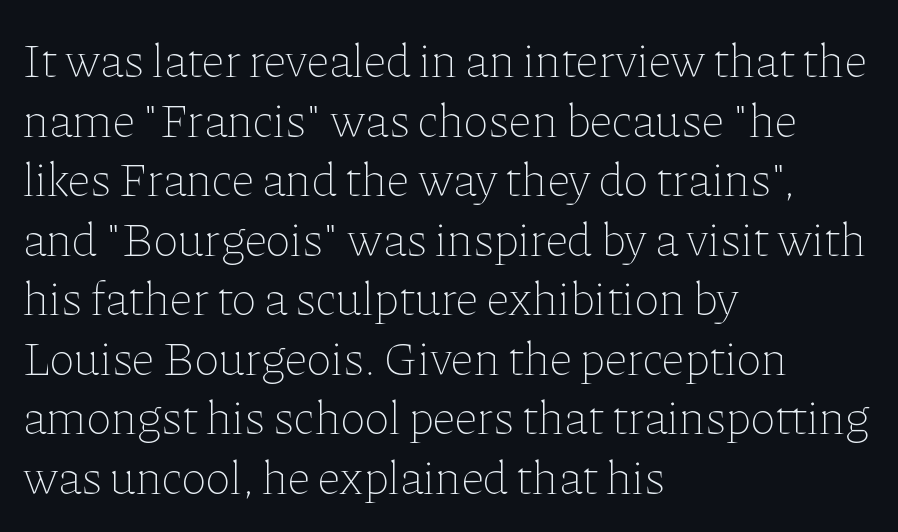
The typeface has the unassuming heft of standard copy or less. Characters follow at the spacing the type designer built in. Note the varied advance widths — an 'i' is clearly narrower than an 'm'. The axis of the letterforms is exactly vertical. Bare-footed words on every line. The paragraph has a hard left edge and a soft right edge.
